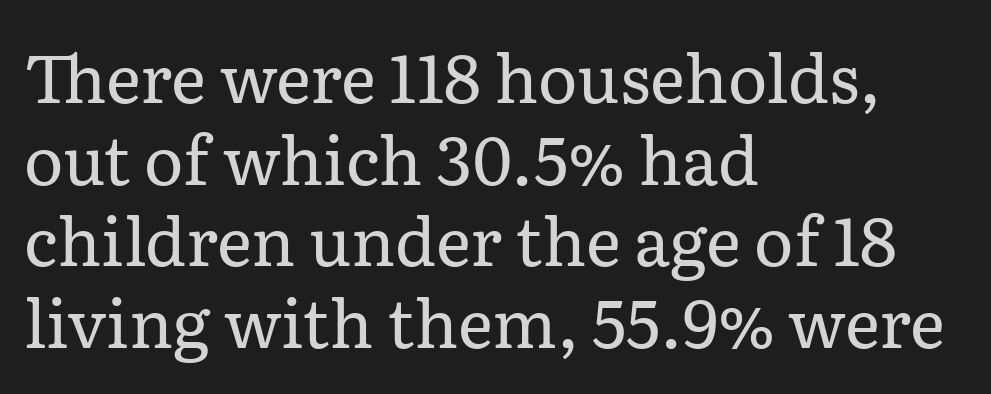
{"serif": "yes", "italic": "no", "bold": "no", "weight": "regular", "width": "normal", "stroke_contrast": "low", "x_height": "medium", "monospaced": "no", "underline": "no", "align": "left", "line_spacing_ratio": 1.22, "letter_spacing": "normal", "letter_spacing_em": 0.0, "glyph_px": 67}
